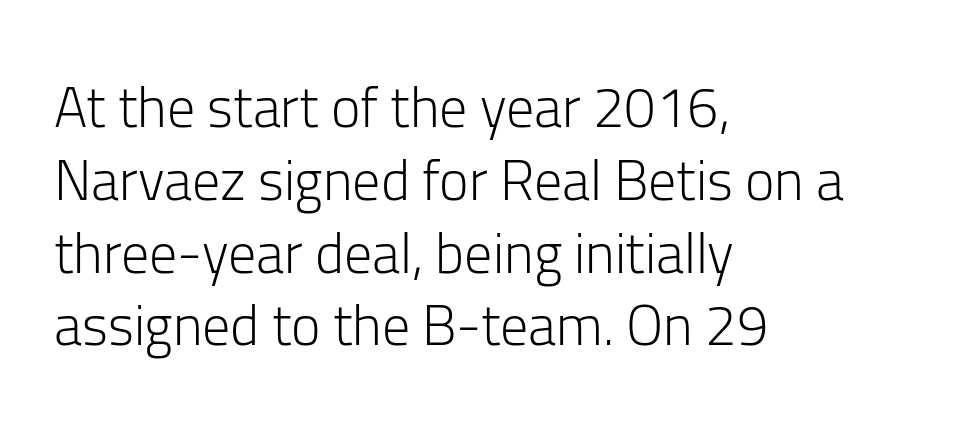
The image shows 56 px light sans-serif type, upright; set left-aligned, normal line spacing (1.3x), normal letter spacing, not underlined; low stroke contrast and a medium x-height.
